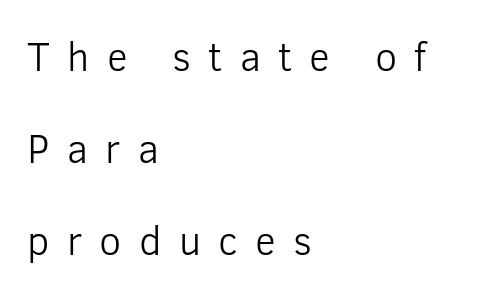
The image shows 40 px light sans-serif type, upright; set left-aligned, loose line spacing (2.3x), unusually wide letter spacing (+0.43 em), not underlined; low stroke contrast and a medium x-height.
